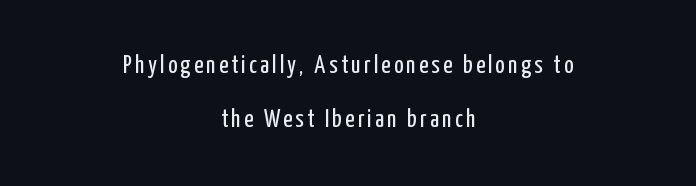
{"italic": "no", "bold": "no", "underline": "no", "align": "center", "line_spacing": "loose", "line_spacing_ratio": 2.16, "glyph_px": 25}
